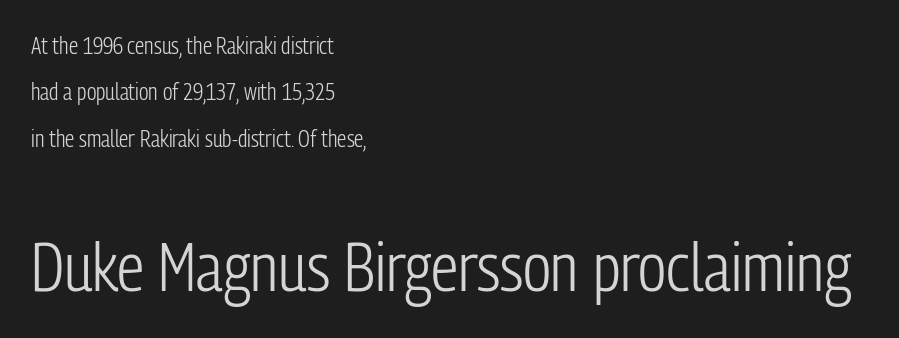
The tracking reads as untouched default to a designer's eye. Horizontal bands of white between lines are thick stripes. No word sits above an underline. These lines are set flush left with a ragged right edge.
